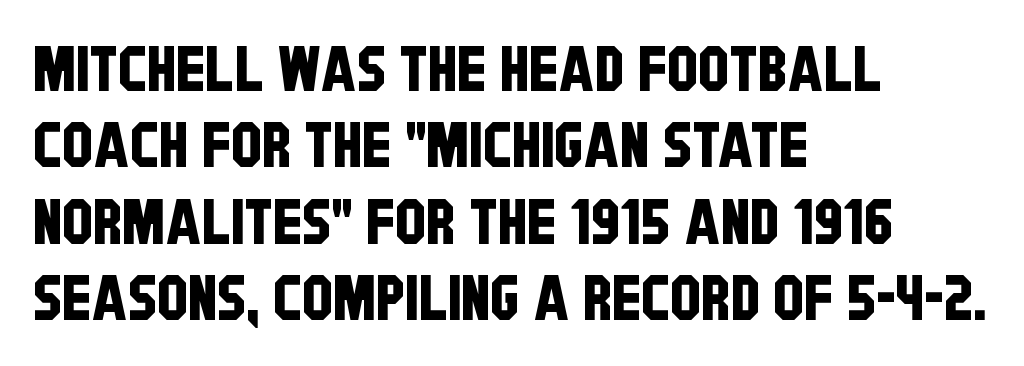
Q: Is the typeface a serif or a sans-serif typeface? A: Sans-serif.
Q: Is the text underlined? A: No.
Q: How is the paragraph aligned? A: Left-aligned.
Q: Is the spacing between letters normal or unusually wide? A: Normal.
Q: Width (condensed, normal, or wide)? A: Condensed.
Q: Stroke contrast? A: Low.
Q: x-height? A: Large.
Q: Monospaced? A: No.
